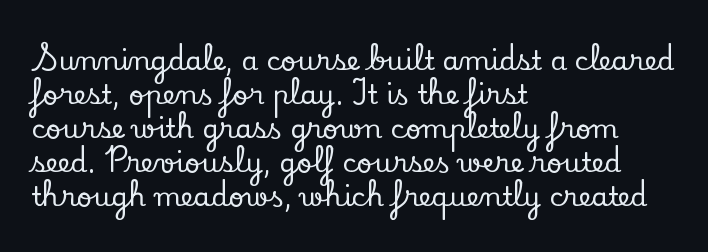
{"italic": "no", "underline": "no", "align": "left", "line_spacing": "normal", "line_spacing_ratio": 1.26, "letter_spacing": "normal", "letter_spacing_em": 0.0, "glyph_px": 27}
